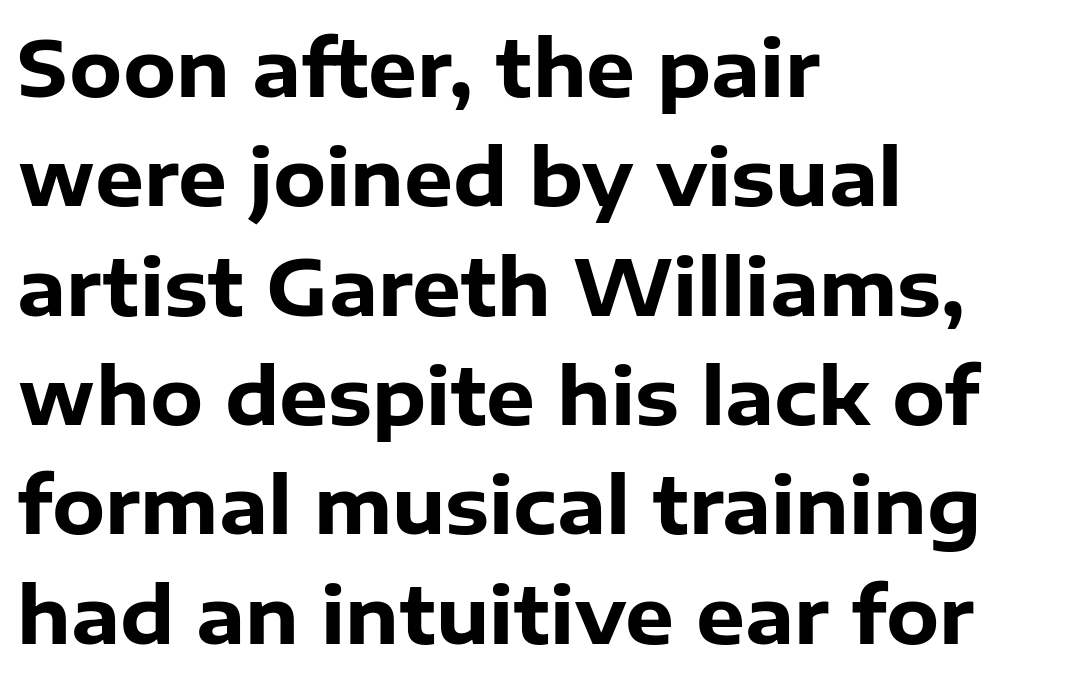
Q: Is the text bold? A: Yes.
Q: Is the text italic (slanted)? A: No, it is upright.
Q: Is the typeface a serif or a sans-serif typeface? A: Sans-serif.
Q: Is the text underlined? A: No.
Q: How is the paragraph aligned? A: Left-aligned.
Q: Is the spacing between letters normal or unusually wide? A: Normal.
Q: Is the spacing between lines tight, normal or loose? A: Normal.
Q: Width (condensed, normal, or wide)? A: Normal.
Q: Stroke contrast? A: Low.
Q: x-height? A: Medium.
Q: Monospaced? A: No.
